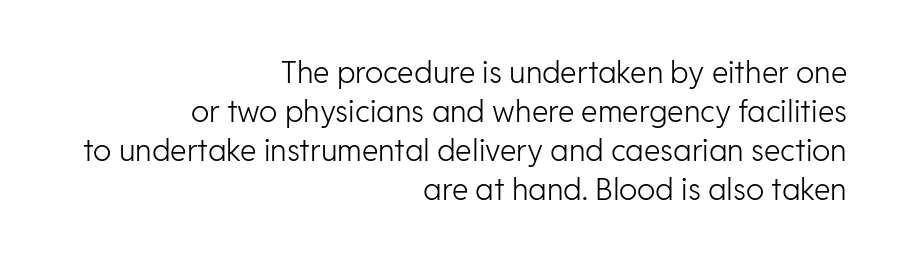
{"serif": "no", "italic": "no", "bold": "no", "weight": "light", "width": "normal", "stroke_contrast": "low", "x_height": "medium", "monospaced": "no", "underline": "no", "align": "right", "line_spacing": "normal", "line_spacing_ratio": 1.3, "letter_spacing": "normal", "letter_spacing_em": 0.0, "glyph_px": 30}
